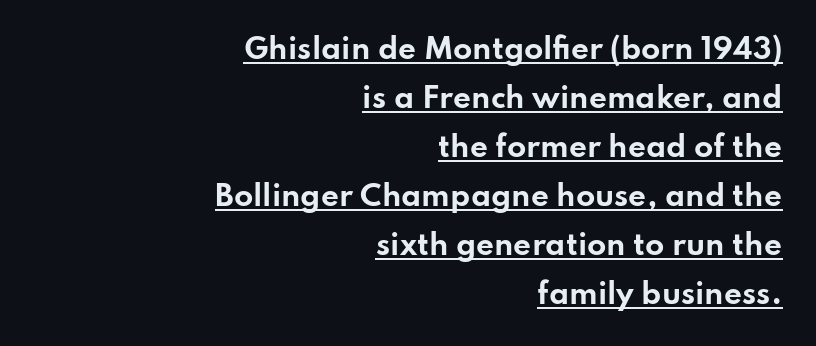
{"serif": "no", "italic": "no", "bold": "yes", "weight": "bold", "width": "wide", "stroke_contrast": "low", "x_height": "small", "monospaced": "no", "underline": "yes", "align": "right", "line_spacing_ratio": 1.75, "letter_spacing": "normal", "letter_spacing_em": 0.0, "glyph_px": 28}
